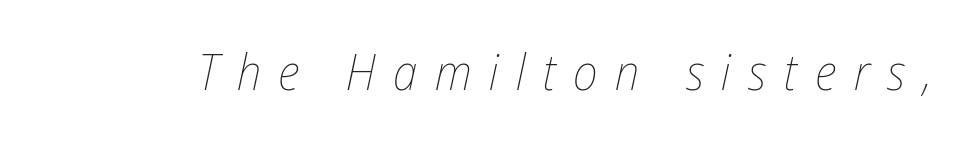
The image shows 50 px thin, condensed type, italic (leaning right); set unusually wide letter spacing (+0.35 em), not underlined; low stroke contrast and a medium x-height.
